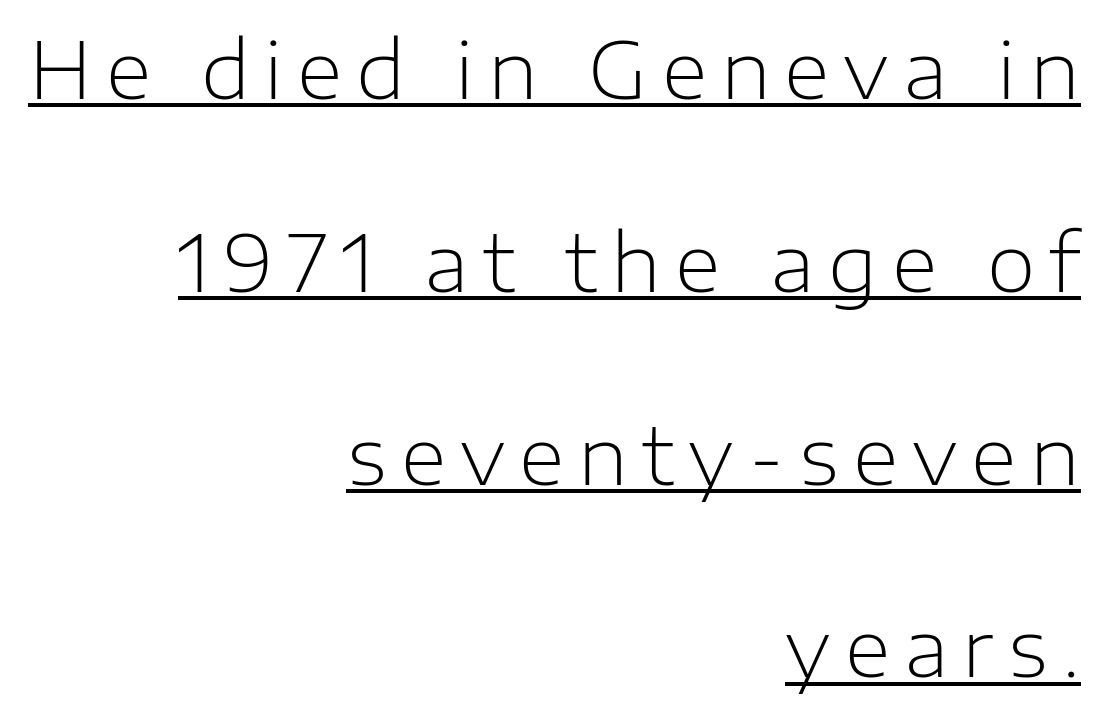
Q: Is the text bold? A: No.
Q: Is the text italic (slanted)? A: No, it is upright.
Q: Is the typeface a serif or a sans-serif typeface? A: Sans-serif.
Q: Is the text underlined? A: Yes.
Q: How is the paragraph aligned? A: Right-aligned.
Q: Is the spacing between lines tight, normal or loose? A: Loose.
Q: Width (condensed, normal, or wide)? A: Normal.
Q: Stroke contrast? A: Low.
Q: x-height? A: Medium.
Q: Monospaced? A: No.
